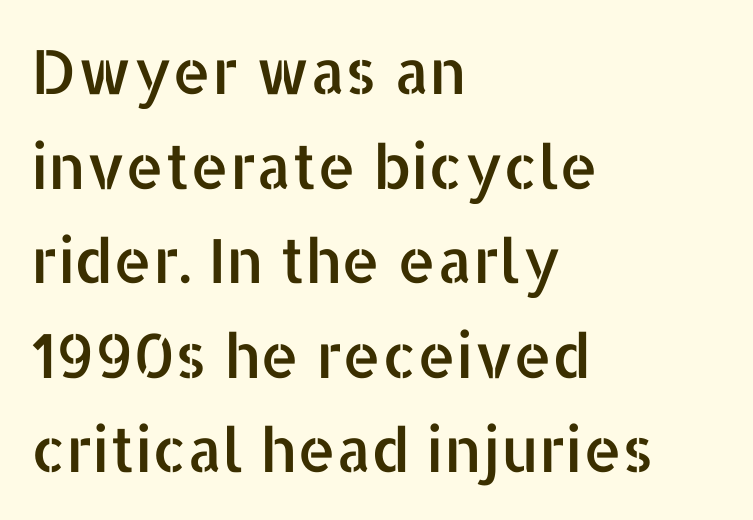
Q: Is the text italic (slanted)? A: No, it is upright.
Q: Is the typeface a serif or a sans-serif typeface? A: Sans-serif.
Q: Is the text underlined? A: No.
Q: How is the paragraph aligned? A: Left-aligned.
Q: Is the spacing between letters normal or unusually wide? A: Normal.
Q: Is the spacing between lines tight, normal or loose? A: Normal.
Q: Width (condensed, normal, or wide)? A: Normal.
Q: Stroke contrast? A: Low.
Q: x-height? A: Medium.
Q: Monospaced? A: No.
